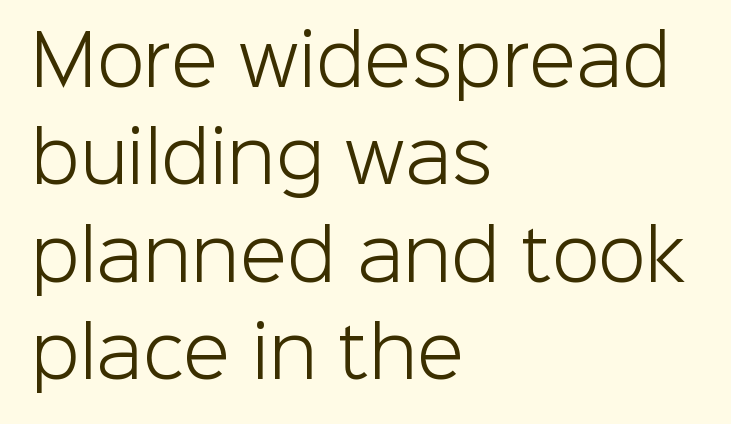
The image shows 69 px light sans-serif type, upright; set left-aligned, normal line spacing (1.41x), normal letter spacing, not underlined; low stroke contrast and a medium x-height.
